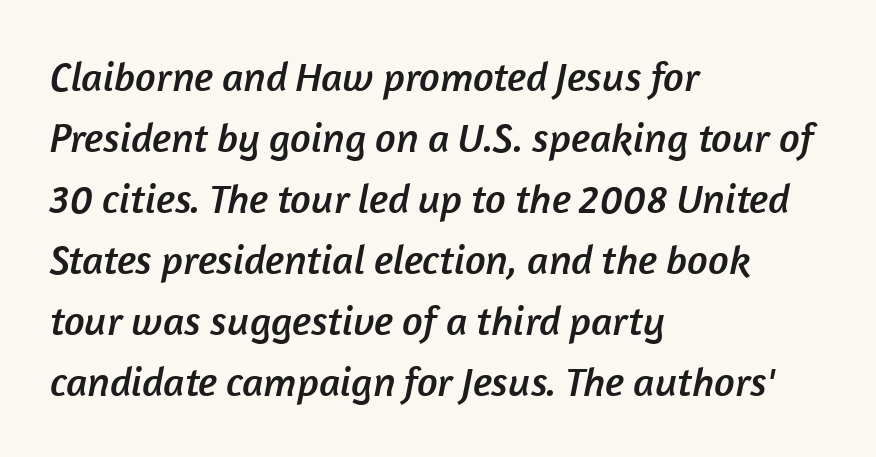
Observe the absence of serifs on each vertical stroke in this sample. In terms of letterspacing, this is plain default setting. Decoration check: the copy has no underline. The rendering uses natural spacing where letterforms have individual widths. In CSS terms this would be text-align: left. A normal amount of white space separates one row of letters from the next.
